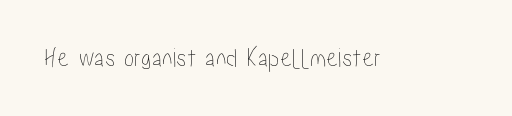
This rendering leaves character spacing at its baseline value. Has an underline been added? It has not. No italicization has been applied; the sample stays upright.
